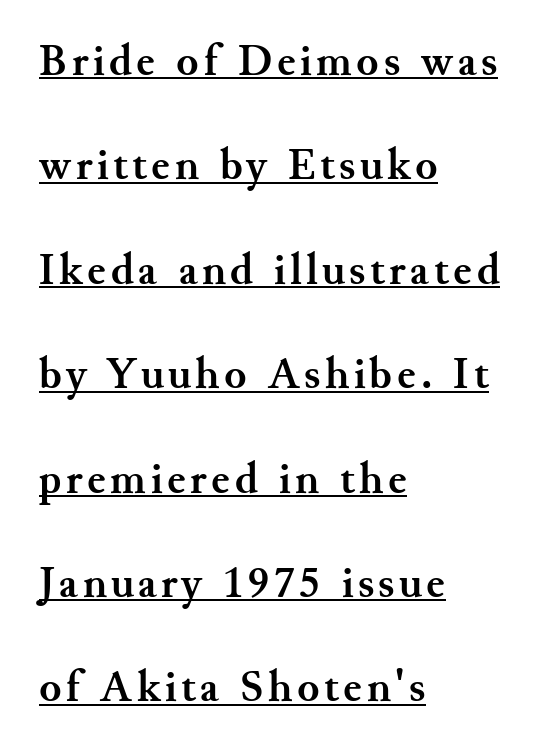
{"serif": "yes", "italic": "no", "bold": "yes", "weight": "semibold", "width": "normal", "stroke_contrast": "medium", "x_height": "small", "monospaced": "no", "underline": "yes", "align": "left", "line_spacing": "loose", "line_spacing_ratio": 2.32, "glyph_px": 45}
